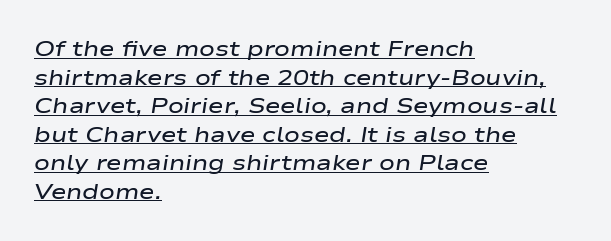
The glyphs are accompanied by a horizontal stroke just below them. The font's italic variant was chosen for this text. Visually the block forms a straight wall on the left and a jagged coastline on the right. Its strokes are somewhat broadened, the hallmark of semibold type. What's the leading like? Ordinary, nothing unusual.
